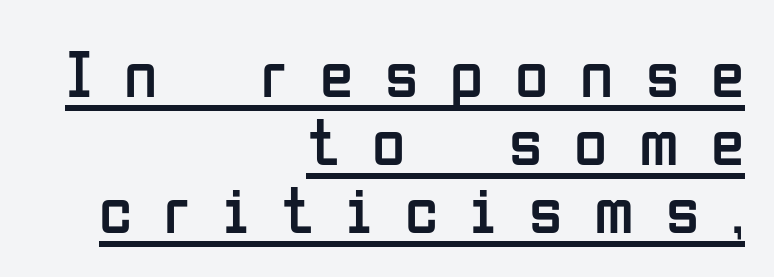
The image shows 68 px regular-weight, condensed sans-serif type, upright; set right-aligned, tight line spacing (1.0x), unusually wide letter spacing (+0.47 em), underlined; low stroke contrast and a medium x-height.
